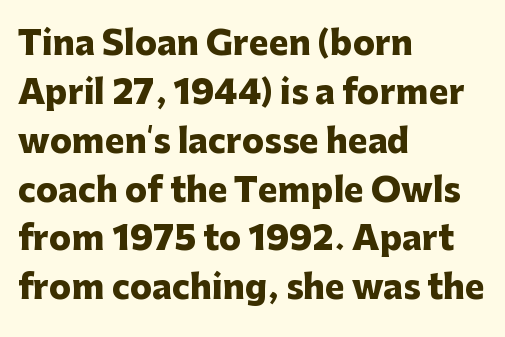
{"serif": "no", "italic": "no", "bold": "yes", "weight": "heavy", "width": "normal", "stroke_contrast": "low", "x_height": "medium", "monospaced": "no", "underline": "no", "align": "left", "line_spacing": "normal", "line_spacing_ratio": 1.48, "letter_spacing": "normal", "letter_spacing_em": 0.0, "glyph_px": 33}
